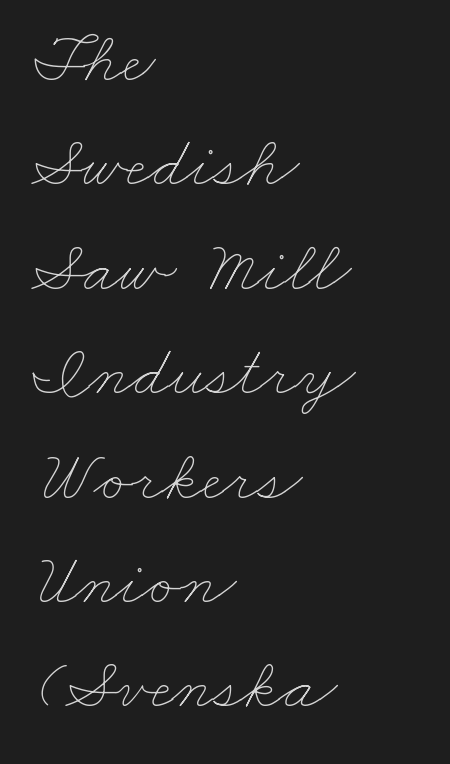
{"bold": "no", "weight": "thin", "width": "wide", "stroke_contrast": "low", "x_height": "small", "monospaced": "no", "underline": "no", "align": "left", "line_spacing": "normal", "line_spacing_ratio": 1.45, "letter_spacing": "normal", "letter_spacing_em": 0.0, "glyph_px": 72}
